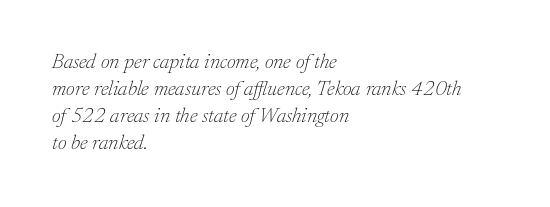
Q: Is the text bold? A: No.
Q: Is the text italic (slanted)? A: Yes, it leans right by about 17 degrees.
Q: Is the text underlined? A: No.
Q: How is the paragraph aligned? A: Left-aligned.
Q: Is the spacing between letters normal or unusually wide? A: Normal.
Q: Is the spacing between lines tight, normal or loose? A: Normal.
